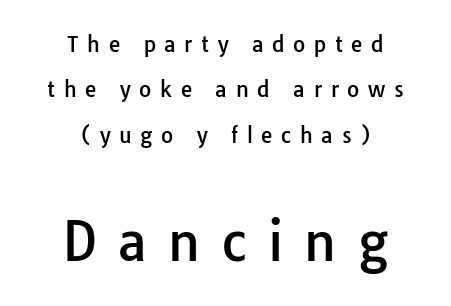
The gaps between neighbouring characters are conspicuously large. Type without underlining. Italic? Not at all — the glyphs are vertical. These lines are composed in type without serifs. Reading down the block, each line starts at a different indent, mirrored at its end. Type size steps up from the first block to the second.
